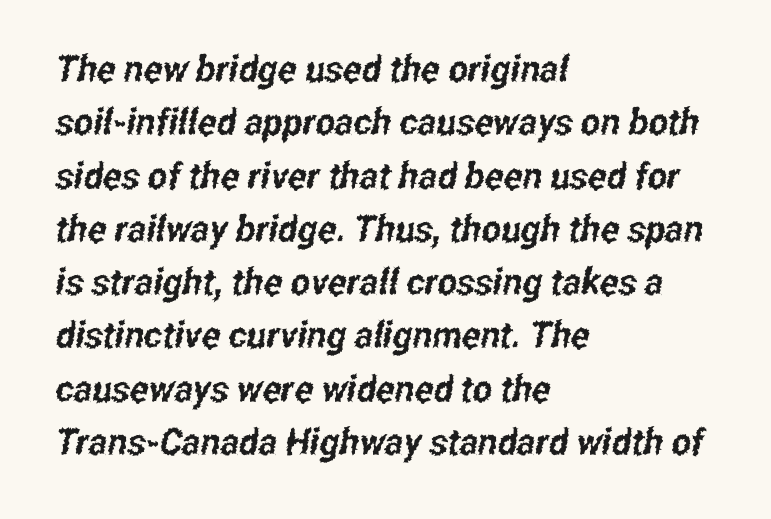
The image shows 37 px condensed sans-serif type; set left-aligned, normal line spacing (1.44x), normal letter spacing, not underlined; low stroke contrast and a medium x-height.
